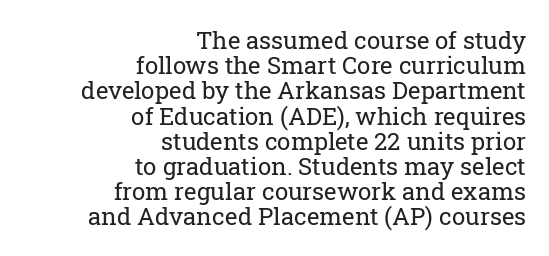
{"italic": "no", "bold": "no", "underline": "no", "align": "right", "line_spacing": "tight", "line_spacing_ratio": 1.05, "letter_spacing": "normal", "letter_spacing_em": 0.0, "glyph_px": 24}
